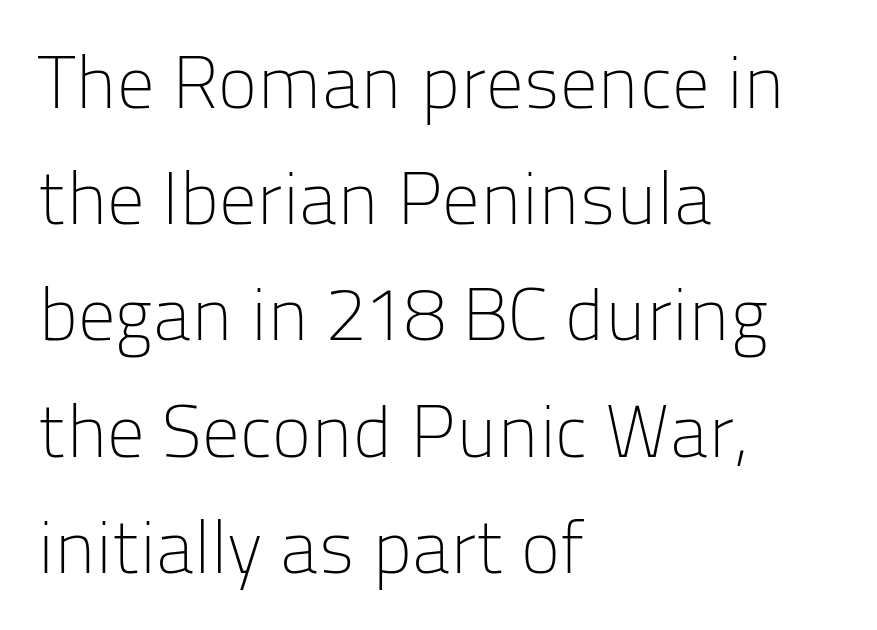
Quick note: interline space is typical. Students, note that the glyphs here touch the page at normal intervals. The lettering stays uniformly vertical, giving the passage a roman look. The rag falls on the right side of this text block. Any mark beneath the type? The region is blank. The rendering uses natural spacing where letterforms have individual widths.
